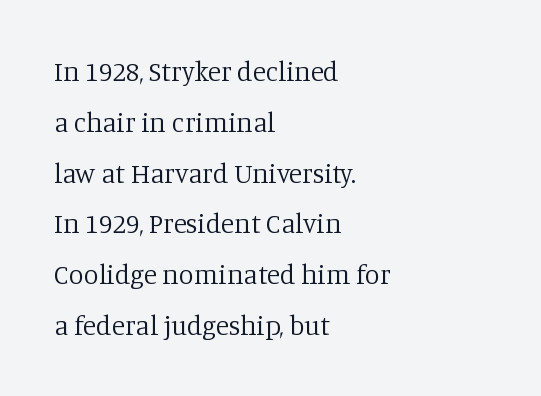
{"italic": "no", "bold": "no", "underline": "no", "align": "left", "line_spacing_ratio": 1.88, "letter_spacing": "normal", "letter_spacing_em": 0.0, "glyph_px": 27}
